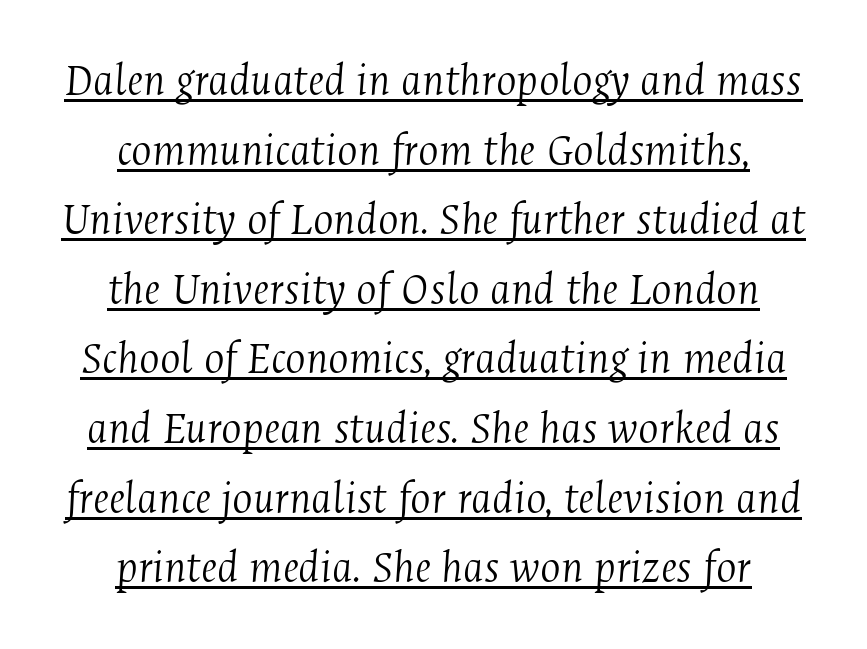
The image shows 48 px light, condensed serif type, italic (leaning right); set centered, normal line spacing (1.45x), normal letter spacing, underlined; medium stroke contrast and a medium x-height.
